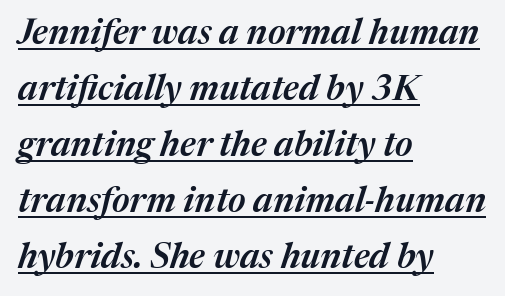
The rendering applies a slant to the glyphs. In terms of weight, the rendering is demibold, just under bold. Caption: multi-line text, flush left, ragged right. The line texture is even and compact thanks to regular tracking. The words here are underlined. The rendering uses a moderate line-height, typical for paragraphs.
